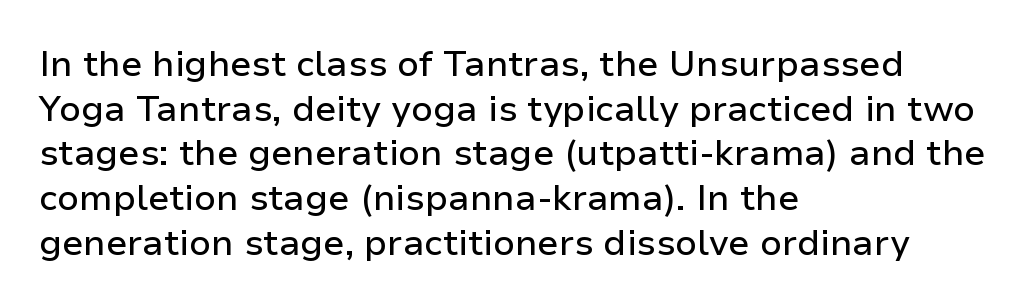
The image shows 36 px sans-serif type, upright; set left-aligned, line spacing 1.24x, normal letter spacing, not underlined; low stroke contrast and a medium x-height.
